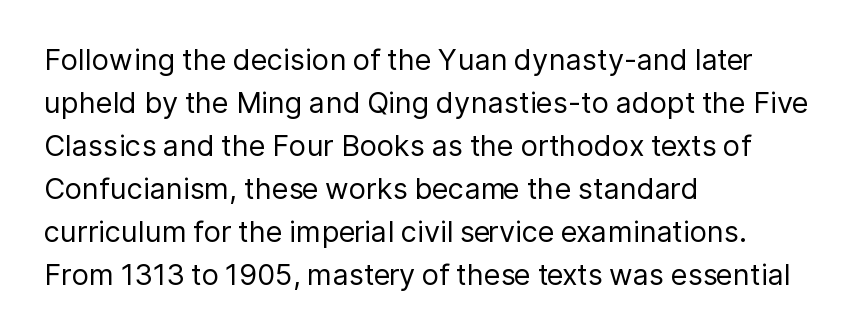
{"serif": "no", "italic": "no", "bold": "no", "weight": "regular", "width": "normal", "stroke_contrast": "low", "x_height": "medium", "monospaced": "no", "underline": "no", "align": "left", "line_spacing": "normal", "line_spacing_ratio": 1.48, "letter_spacing": "normal", "letter_spacing_em": 0.0, "glyph_px": 29}
